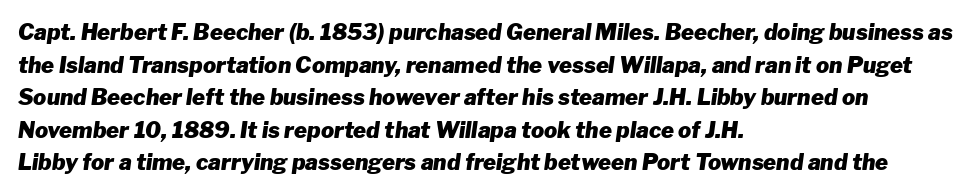
Q: Is the text bold? A: Yes.
Q: Is the text italic (slanted)? A: Yes, it leans right by about 8 degrees.
Q: Is the text underlined? A: No.
Q: How is the paragraph aligned? A: Left-aligned.
Q: Is the spacing between letters normal or unusually wide? A: Normal.
Q: Is the spacing between lines tight, normal or loose? A: Normal.
